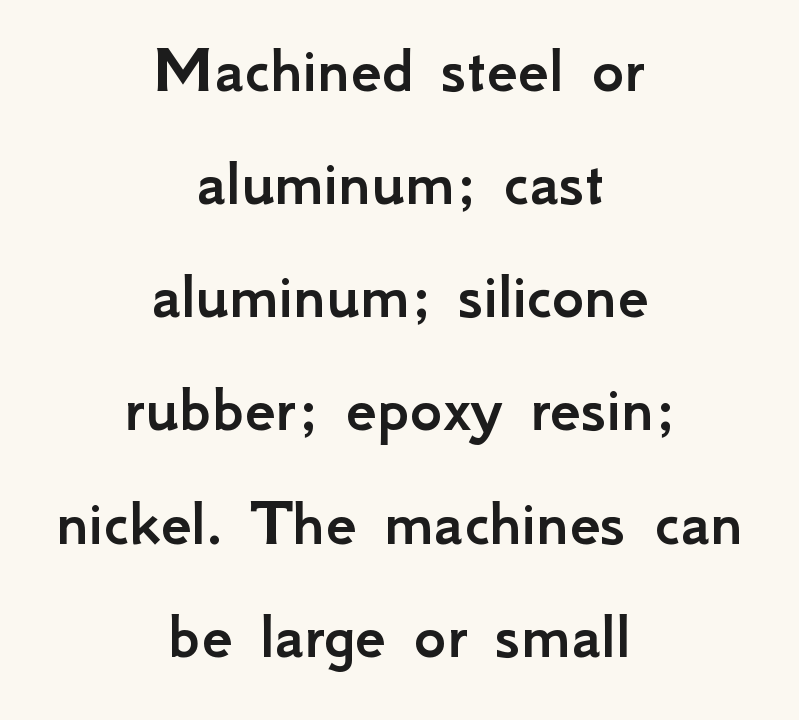
The foot of each line stays bare and open. Here the designer chose a conventional face with non-uniform glyph widths. Teacher's note: observe the equal gaps on both sides — that is centered alignment. The type sits square on the baseline with zero lean.
